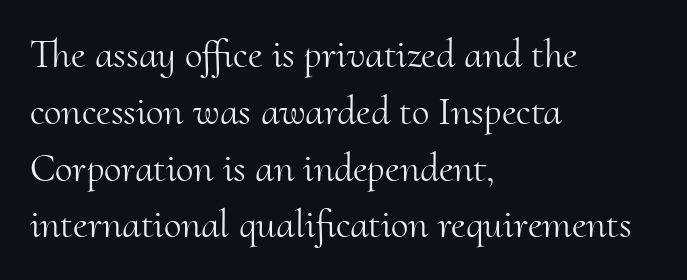
{"serif": "yes", "italic": "no", "bold": "no", "weight": "light", "width": "normal", "stroke_contrast": "medium", "x_height": "small", "monospaced": "no", "underline": "no", "align": "left", "line_spacing": "normal", "line_spacing_ratio": 1.42, "letter_spacing": "normal", "letter_spacing_em": 0.0, "glyph_px": 40}
